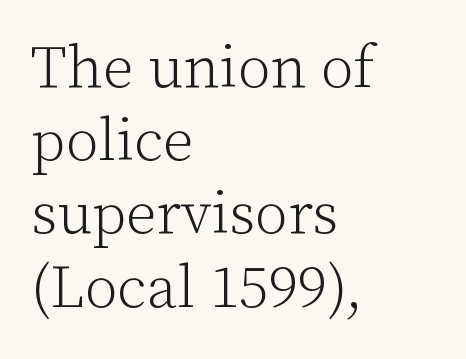
Q: Is the text bold? A: No.
Q: Is the text italic (slanted)? A: No, it is upright.
Q: Is the typeface a serif or a sans-serif typeface? A: Serif.
Q: Is the text underlined? A: No.
Q: How is the paragraph aligned? A: Left-aligned.
Q: Is the spacing between letters normal or unusually wide? A: Normal.
Q: Width (condensed, normal, or wide)? A: Normal.
Q: Stroke contrast? A: Low.
Q: x-height? A: Medium.
Q: Monospaced? A: No.
